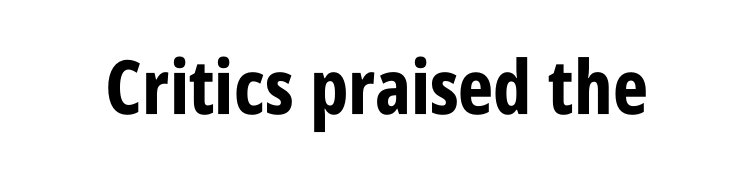
The image shows 75 px bold, condensed sans-serif type, upright; set normal letter spacing, not underlined; low stroke contrast and a large x-height.
